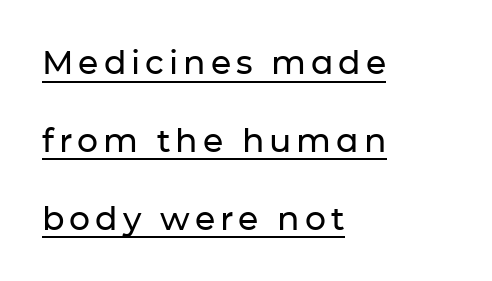
Q: Is the text italic (slanted)? A: No, it is upright.
Q: Is the typeface a serif or a sans-serif typeface? A: Sans-serif.
Q: Is the text underlined? A: Yes.
Q: How is the paragraph aligned? A: Left-aligned.
Q: Is the spacing between lines tight, normal or loose? A: Loose.
Q: Width (condensed, normal, or wide)? A: Normal.
Q: Stroke contrast? A: Low.
Q: x-height? A: Medium.
Q: Monospaced? A: No.
